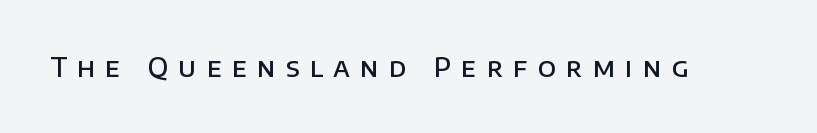
{"italic": "no", "bold": "semi", "underline": "no", "letter_spacing": "wide", "letter_spacing_em": 0.39, "glyph_px": 26}
